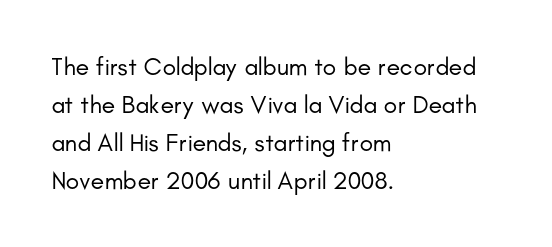
{"italic": "no", "bold": "no", "underline": "no", "align": "left", "line_spacing": "normal", "line_spacing_ratio": 1.52, "letter_spacing": "normal", "letter_spacing_em": 0.0, "glyph_px": 25}
